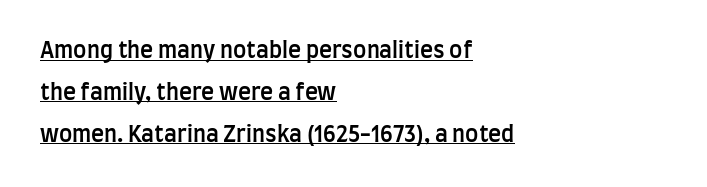
Q: Is the text bold? A: Semi-bold.
Q: Is the text italic (slanted)? A: No, it is upright.
Q: Is the text underlined? A: Yes.
Q: How is the paragraph aligned? A: Left-aligned.
Q: Is the spacing between letters normal or unusually wide? A: Normal.
Q: Is the spacing between lines tight, normal or loose? A: Loose.
